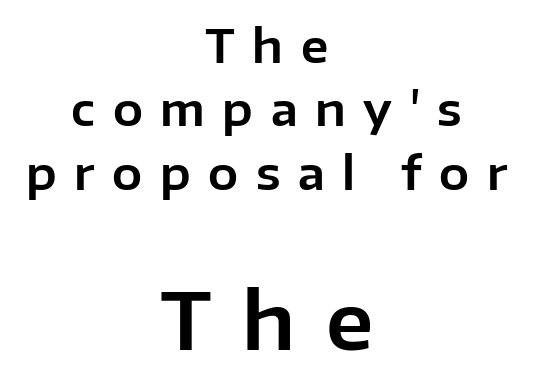
{"serif": "no", "italic": "no", "width": "normal", "stroke_contrast": "low", "x_height": "medium", "monospaced": "no", "underline": "no", "align": "center", "line_spacing": "normal", "line_spacing_ratio": 1.41, "letter_spacing": "wide", "letter_spacing_em": 0.39, "larger_block": "second", "size_ratio": 1.73, "glyph_px": 78}
